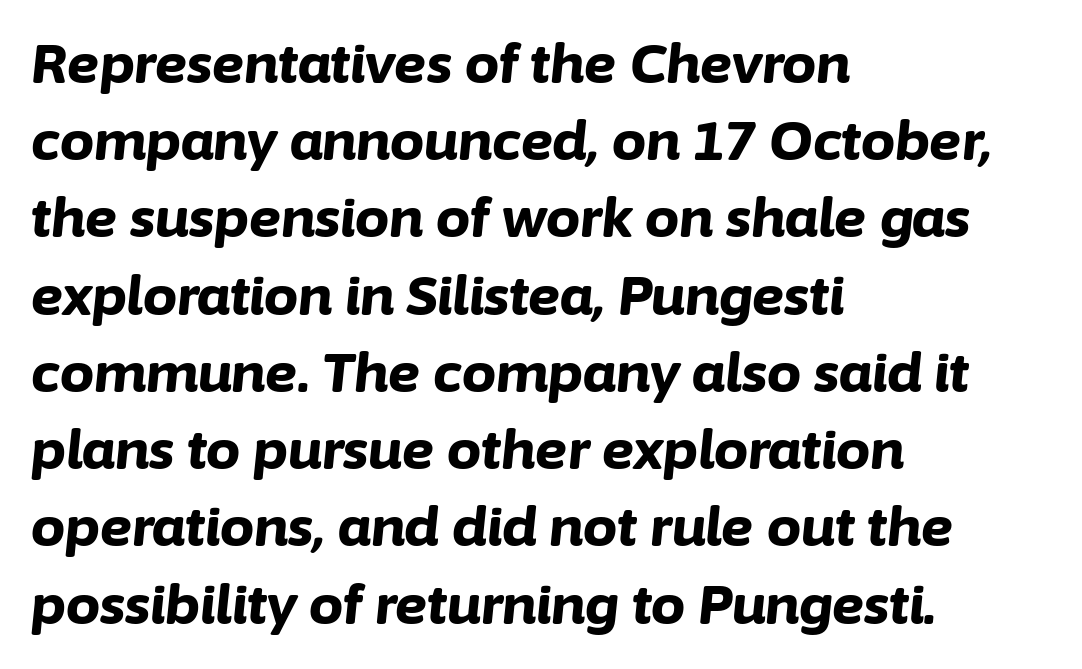
The image shows 54 px bold type, italic (leaning right); set left-aligned, normal line spacing (1.43x), normal letter spacing, not underlined; low stroke contrast and a medium x-height.
